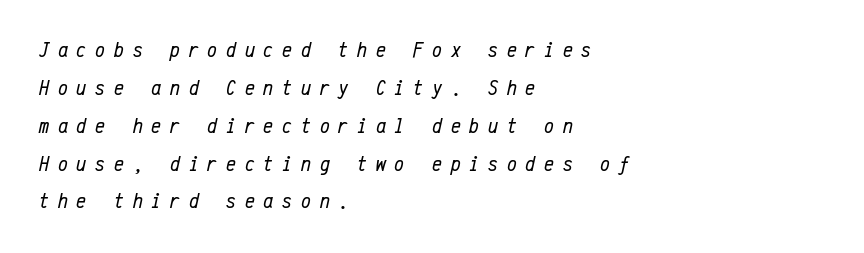
The image shows 22 px text type, italic (leaning right); set left-aligned, line spacing 1.72x, unusually wide letter spacing (+0.4 em), not underlined.
